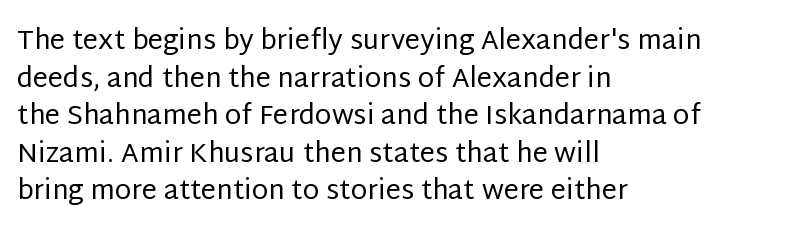
Notice how the stems are strictly vertical — no italics here. A bare baseline throughout the passage. Inter-character spacing is left at the font's built-in metrics. Vertical spacing — default. The ragged edge is on the right, which tells us the setting is flush left. The font sits on the lighter half of the weight spectrum, regular included.
